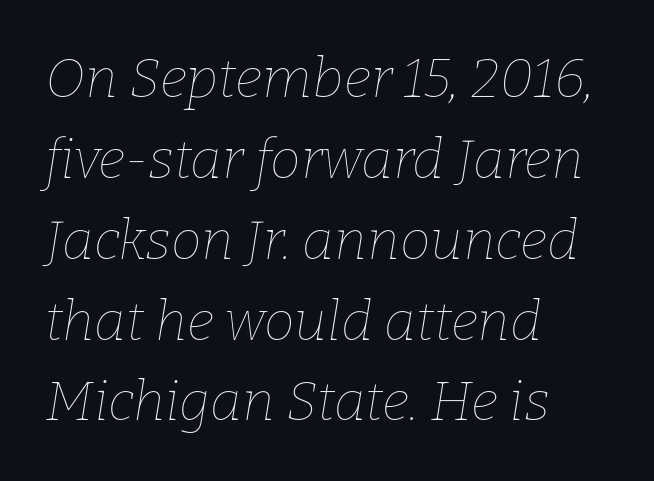
These lines are rendered in a variable-pitch font. Vertical spacing — default. The strokes carry an ordinary text weight at most. The passage shown is not underscored anywhere.
